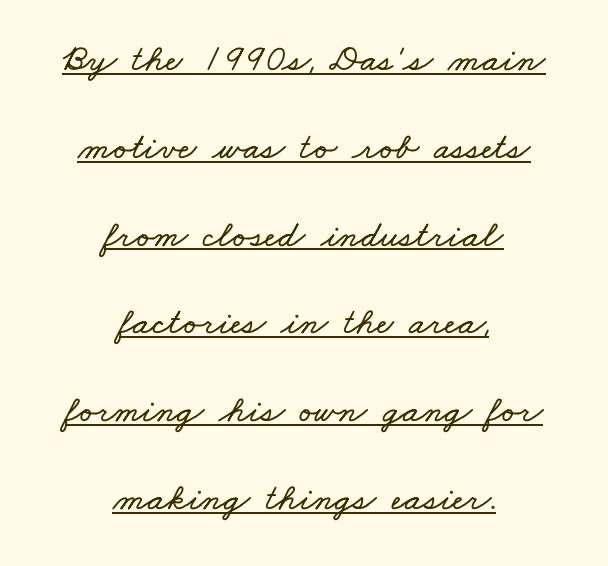
{"width": "wide", "stroke_contrast": "low", "x_height": "small", "monospaced": "no", "underline": "yes", "align": "center", "line_spacing": "loose", "line_spacing_ratio": 2.31, "letter_spacing": "normal", "letter_spacing_em": 0.0, "glyph_px": 38}
